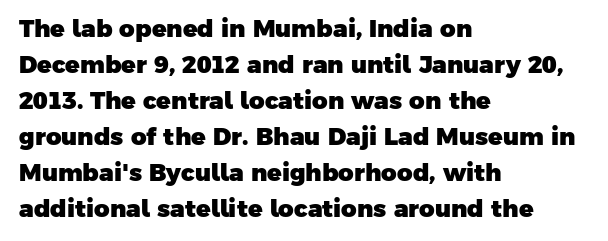
Q: Is the text bold? A: Yes.
Q: Is the text underlined? A: No.
Q: How is the paragraph aligned? A: Left-aligned.
Q: Is the spacing between letters normal or unusually wide? A: Normal.
Q: Is the spacing between lines tight, normal or loose? A: Normal.
